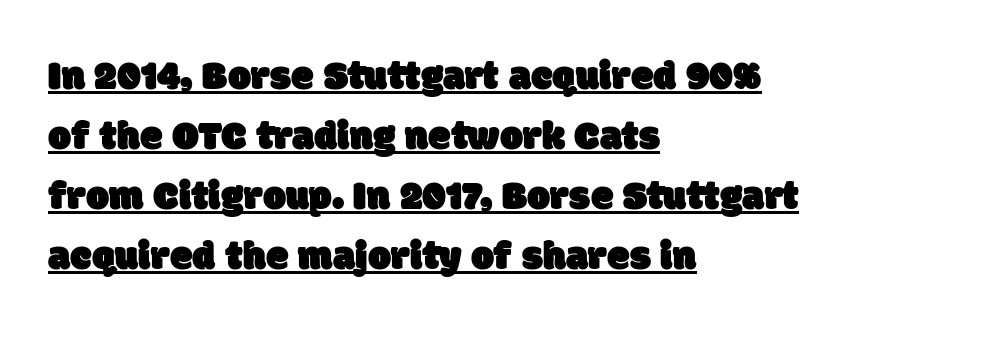
Each line starts at the same left margin while the right side varies. Vertical spacing — default. Notice how a bar underscores the lettering throughout. What stands out about the letter spacing? Nothing — it is the standard amount. Note the varied advance widths — an 'i' is clearly narrower than an 'm'.
